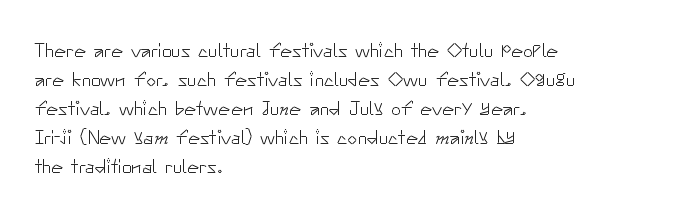
{"italic": "no", "bold": "no", "underline": "no", "align": "left", "line_spacing": "normal", "line_spacing_ratio": 1.45, "letter_spacing": "normal", "letter_spacing_em": 0.0, "glyph_px": 20}
